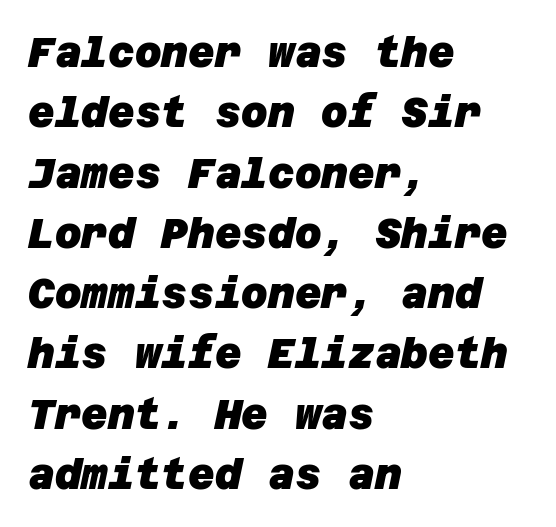
What kind of face is this? One without serifs — a sans. Just letters on the line, the space beneath them empty. Baseline-to-baseline distance is the conventional proportion of letter height. The characters look thick and weighty, a clear bold. Honestly, the letter spacing is just normal — you wouldn't notice it.
